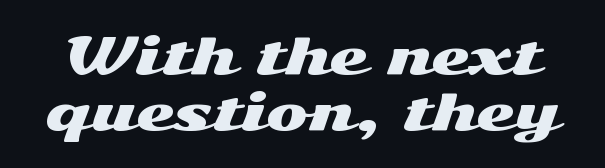
The letters advance in unequal steps, a hallmark of proportional type. Regarding serifs, this sample does without them. Descenders hang freely into open space. How are the letters spaced? Ordinarily, with no added tracking. The leading is snug, giving the passage a crowded texture.
